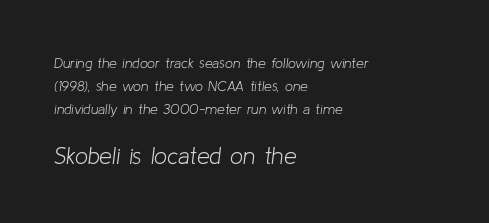
{"italic": "yes", "lean": "right", "slant_degrees": 8, "bold": "no", "underline": "no", "align": "left", "line_spacing": "normal", "line_spacing_ratio": 1.65, "letter_spacing": "normal", "letter_spacing_em": 0.0, "larger_block": "second", "size_ratio": 1.64, "glyph_px": 23}
